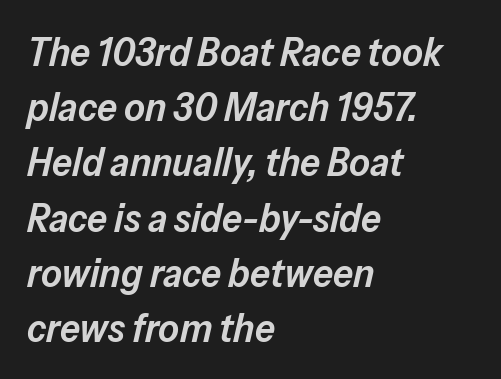
The letters advance in unequal steps, a hallmark of proportional type. Rendered with sloped, italic letterforms. Does the copy run flush right? No — it runs flush left. Strokes here are thickened, but only to semibold level. The designer left line spacing at the default.
